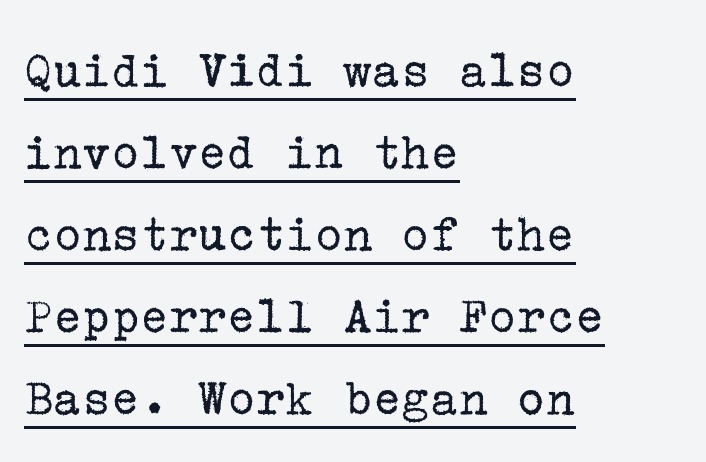
Q: Is the text bold? A: No.
Q: Is the text italic (slanted)? A: No, it is upright.
Q: Is the typeface a serif or a sans-serif typeface? A: Serif.
Q: Is the text underlined? A: Yes.
Q: How is the paragraph aligned? A: Left-aligned.
Q: Is the spacing between letters normal or unusually wide? A: Normal.
Q: Is the spacing between lines tight, normal or loose? A: Normal.
Q: Width (condensed, normal, or wide)? A: Normal.
Q: Stroke contrast? A: Low.
Q: x-height? A: Medium.
